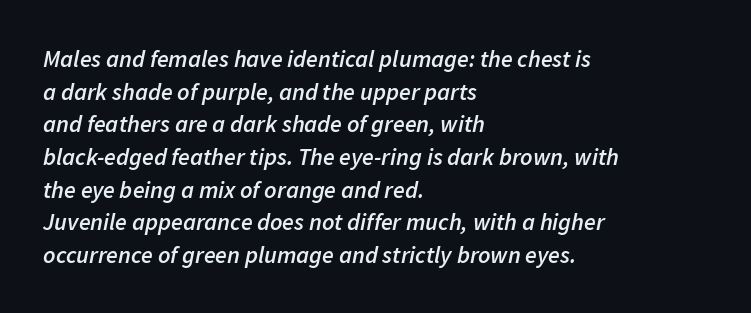
Students, observe: this is what conventionally led text looks like. Descenders hang freely into open space. Compared with a centered layout, this one pins lines to the left instead. Tracking value appears to be zero — textbook default spacing. Students, this is semibold: more ink than regular, less than bold.
